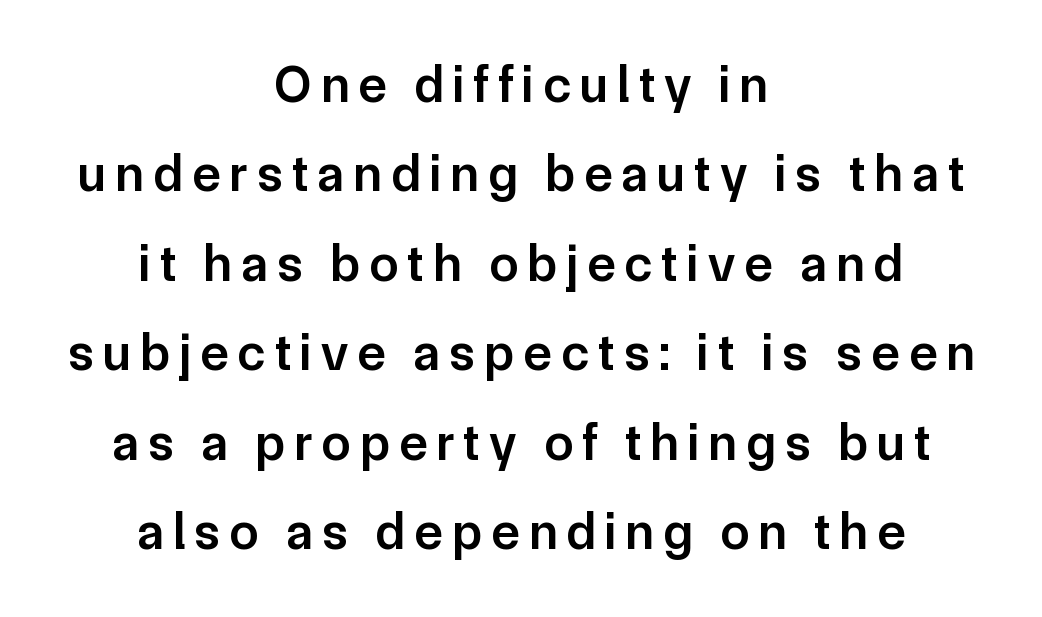
{"serif": "no", "italic": "no", "bold": "semi", "weight": "semibold", "width": "normal", "stroke_contrast": "low", "x_height": "medium", "monospaced": "no", "underline": "no", "align": "center", "line_spacing_ratio": 1.72, "glyph_px": 52}
